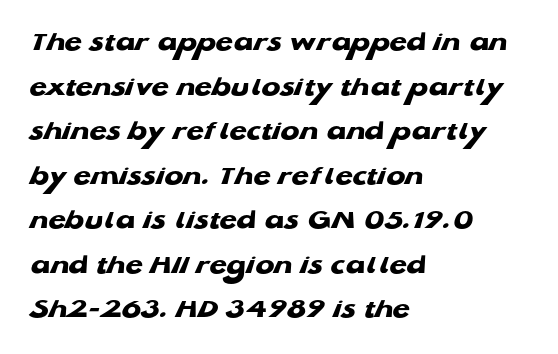
Baseline-to-baseline distance is the conventional proportion of letter height. Chunky letters — that's bold for sure. This rendering features lettering with no underline. Typeset ragged right — the left edge is the straight one.
